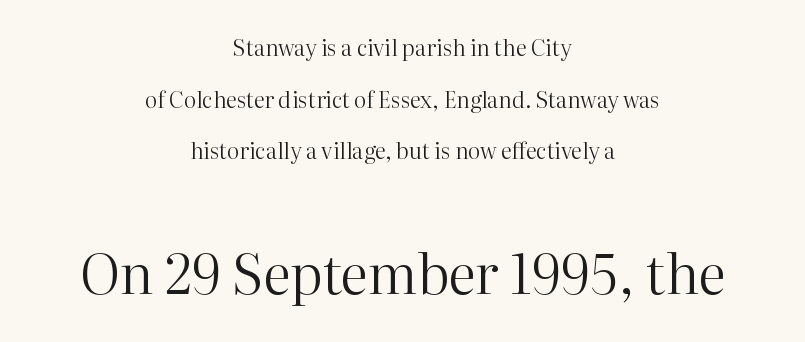
The image shows 55 px regular-weight serif type, upright; set centered, loose line spacing (2.35x), normal letter spacing, not underlined; the second (bottom) block is 2.5x larger; high stroke contrast and a medium x-height.
